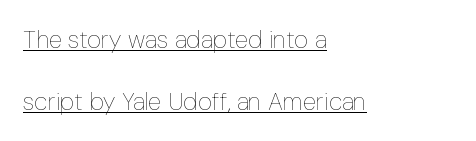
These lines keep a tight, regular rhythm from letter to letter. Stroke thickness stays within the range of a standard reading face or lighter. The specimen reads as upright at a glance. Honestly, the underline is the first thing you notice here.
